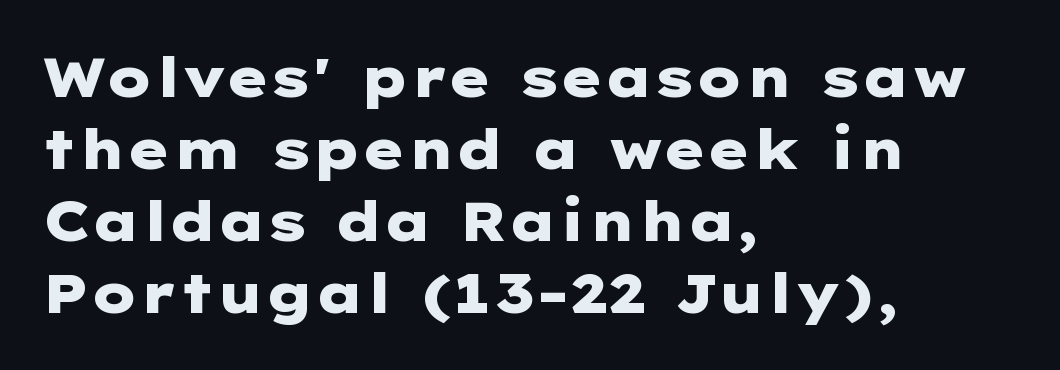
{"serif": "no", "italic": "no", "bold": "yes", "weight": "heavy", "width": "wide", "stroke_contrast": "low", "x_height": "medium", "underline": "no", "align": "left", "line_spacing": "normal", "line_spacing_ratio": 1.31, "letter_spacing": "normal", "letter_spacing_em": 0.0, "glyph_px": 55}
